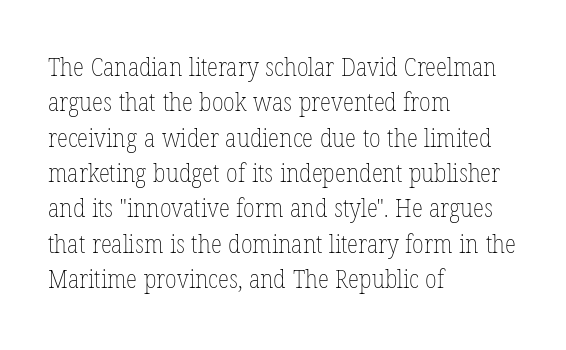
{"italic": "no", "bold": "no", "underline": "no", "align": "left", "line_spacing": "normal", "line_spacing_ratio": 1.36, "letter_spacing": "normal", "letter_spacing_em": 0.0, "glyph_px": 26}
